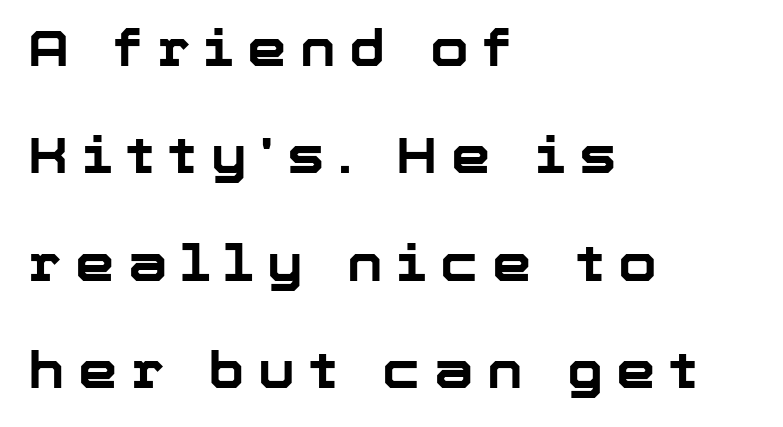
Q: Is the text bold? A: Yes.
Q: Is the text italic (slanted)? A: No, it is upright.
Q: Is the typeface a serif or a sans-serif typeface? A: Sans-serif.
Q: Is the text underlined? A: No.
Q: How is the paragraph aligned? A: Left-aligned.
Q: Is the spacing between letters normal or unusually wide? A: Unusually wide.
Q: Is the spacing between lines tight, normal or loose? A: Loose.
Q: Width (condensed, normal, or wide)? A: Normal.
Q: Stroke contrast? A: Low.
Q: x-height? A: Medium.
Q: Monospaced? A: No.
